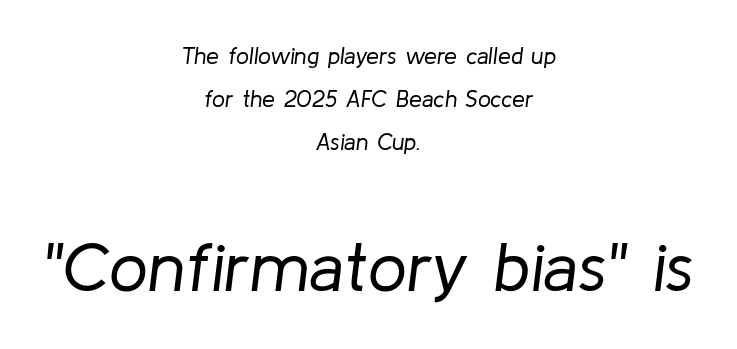
{"italic": "yes", "lean": "right", "slant_degrees": 8, "bold": "no", "weight": "regular", "width": "normal", "stroke_contrast": "low", "x_height": "medium", "monospaced": "no", "underline": "no", "align": "center", "line_spacing_ratio": 1.87, "letter_spacing": "normal", "letter_spacing_em": 0.0, "larger_block": "second", "size_ratio": 3.0, "glyph_px": 69}
